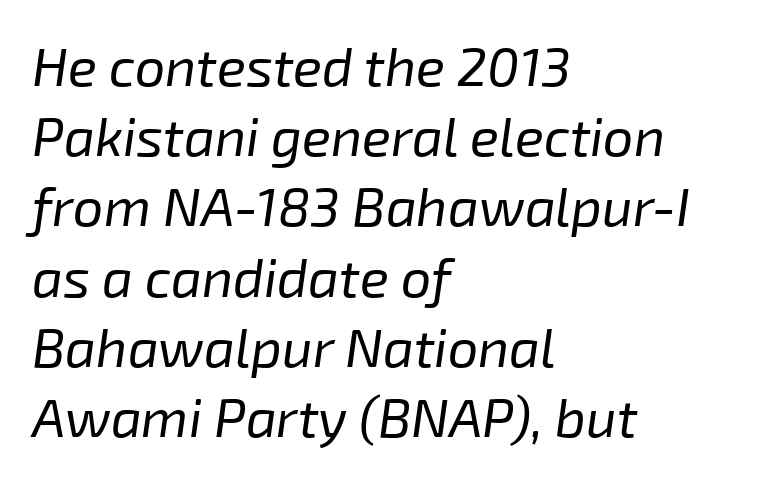
{"italic": "yes", "lean": "right", "slant_degrees": 8, "bold": "no", "weight": "regular", "width": "normal", "stroke_contrast": "low", "x_height": "medium", "monospaced": "no", "underline": "no", "align": "left", "line_spacing": "normal", "line_spacing_ratio": 1.3, "letter_spacing": "normal", "letter_spacing_em": 0.0, "glyph_px": 54}
